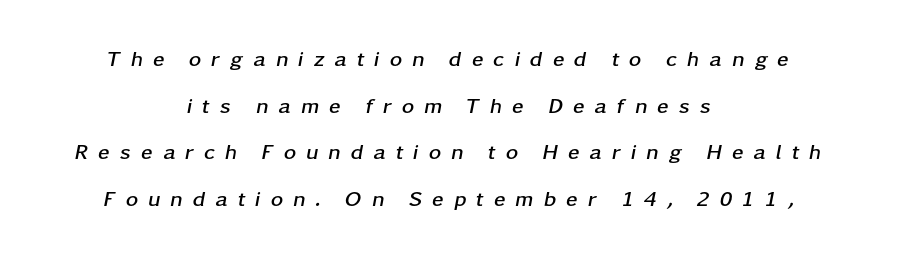
Q: Is the text bold? A: Yes.
Q: Is the text italic (slanted)? A: Yes, it leans right by about 11 degrees.
Q: Is the text underlined? A: No.
Q: How is the paragraph aligned? A: Centered.
Q: Is the spacing between letters normal or unusually wide? A: Unusually wide.
Q: Is the spacing between lines tight, normal or loose? A: Loose.
